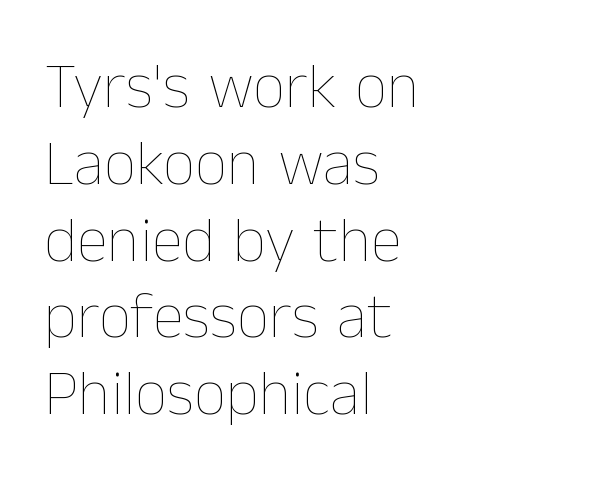
Q: Is the text bold? A: No.
Q: Is the text italic (slanted)? A: No, it is upright.
Q: Is the text underlined? A: No.
Q: How is the paragraph aligned? A: Left-aligned.
Q: Is the spacing between letters normal or unusually wide? A: Normal.
Q: Width (condensed, normal, or wide)? A: Normal.
Q: Stroke contrast? A: Low.
Q: x-height? A: Medium.
Q: Monospaced? A: No.
